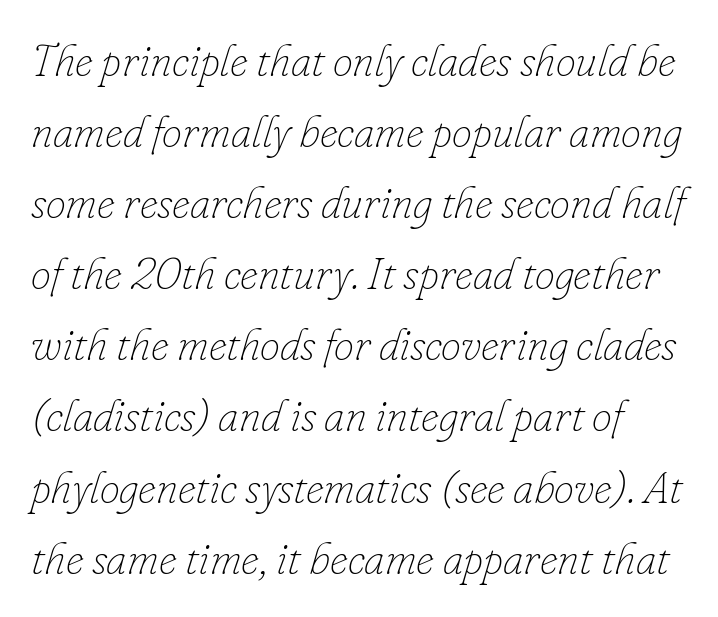
{"italic": "yes", "lean": "right", "slant_degrees": 16, "bold": "no", "weight": "thin", "width": "normal", "stroke_contrast": "low", "x_height": "small", "monospaced": "no", "underline": "no", "line_spacing": "normal", "line_spacing_ratio": 1.58, "letter_spacing": "normal", "letter_spacing_em": 0.0, "glyph_px": 45}
